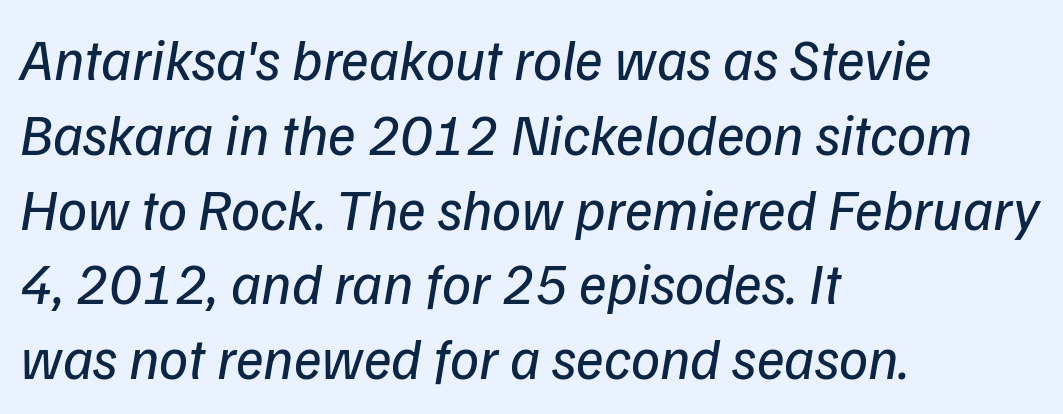
Q: Is the text bold? A: No.
Q: Is the typeface a serif or a sans-serif typeface? A: Sans-serif.
Q: Is the text underlined? A: No.
Q: How is the paragraph aligned? A: Left-aligned.
Q: Is the spacing between letters normal or unusually wide? A: Normal.
Q: Is the spacing between lines tight, normal or loose? A: Normal.
Q: Width (condensed, normal, or wide)? A: Normal.
Q: Stroke contrast? A: Low.
Q: x-height? A: Medium.
Q: Monospaced? A: No.
